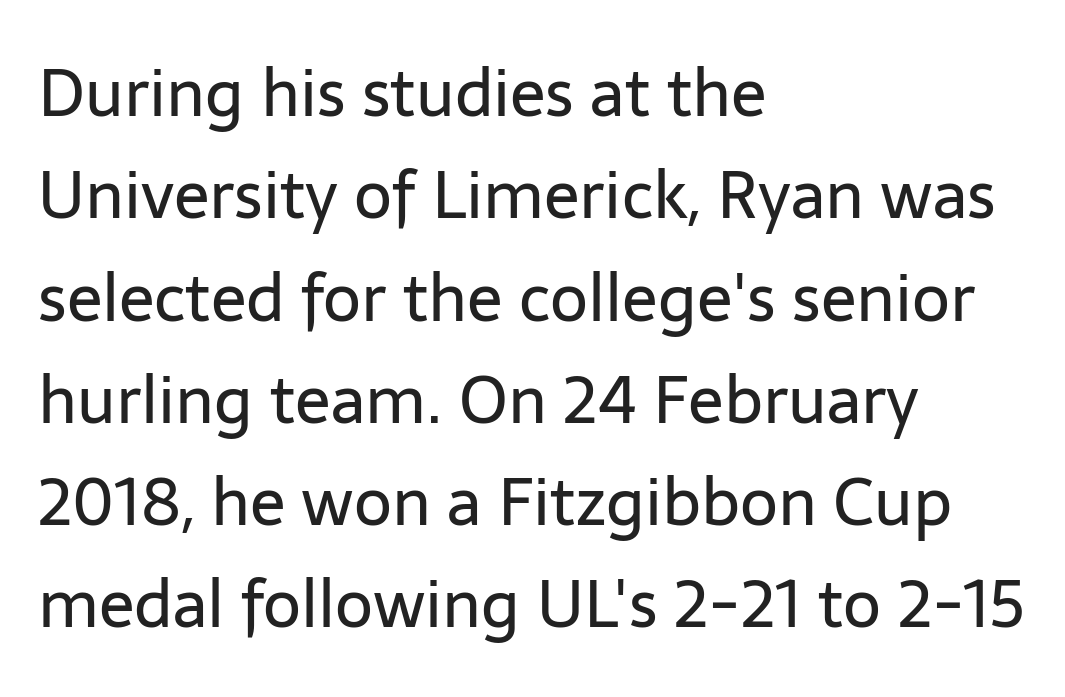
{"serif": "no", "italic": "no", "bold": "no", "weight": "regular", "width": "normal", "stroke_contrast": "low", "x_height": "medium", "monospaced": "no", "underline": "no", "align": "left", "line_spacing": "normal", "line_spacing_ratio": 1.55, "letter_spacing": "normal", "letter_spacing_em": 0.0, "glyph_px": 66}
